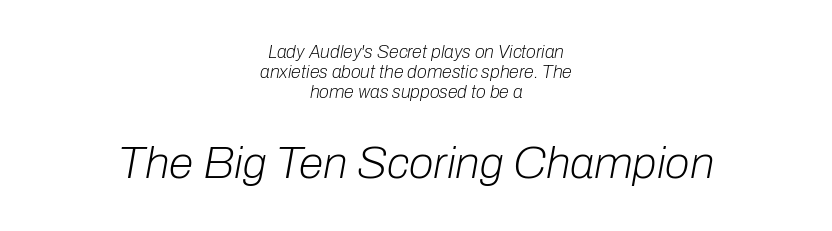
Q: Is the text bold? A: No.
Q: Is the text italic (slanted)? A: Yes, it leans right by about 10 degrees.
Q: Is the text underlined? A: No.
Q: How is the paragraph aligned? A: Centered.
Q: Is the spacing between letters normal or unusually wide? A: Normal.
Q: Is the spacing between lines tight, normal or loose? A: Tight.
Q: Which block of text is set in a larger size, the first (top) or the second (bottom)? A: The second (bottom) one.
Q: Width (condensed, normal, or wide)? A: Normal.
Q: Stroke contrast? A: Low.
Q: x-height? A: Medium.
Q: Monospaced? A: No.
